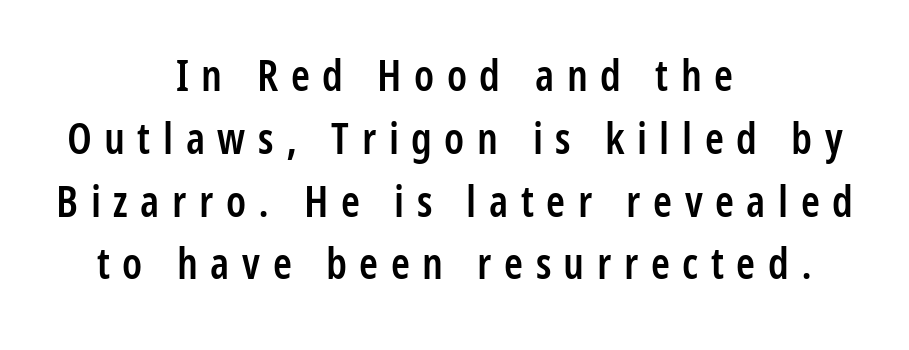
{"serif": "no", "italic": "no", "bold": "semi", "weight": "semibold", "width": "condensed", "stroke_contrast": "low", "x_height": "medium", "monospaced": "no", "underline": "no", "align": "center", "line_spacing": "normal", "line_spacing_ratio": 1.46, "letter_spacing": "wide", "letter_spacing_em": 0.29, "glyph_px": 43}
